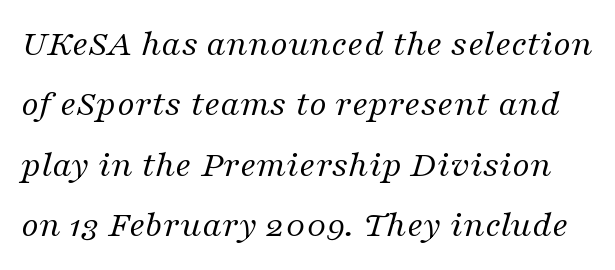
The image shows 38 px regular-weight serif type, italic (leaning right); set normal line spacing (1.59x), normal letter spacing, not underlined; medium stroke contrast and a medium x-height.
